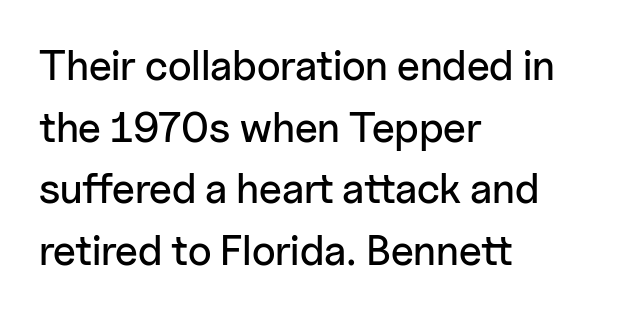
Every character sits straight up, as roman type does. In terms of letterform style, serifs are entirely absent. Where is the straight margin? On the left. Baseline-to-baseline distance is the conventional proportion of letter height. Looks like regular typesetting: each glyph gets only the width it needs.
